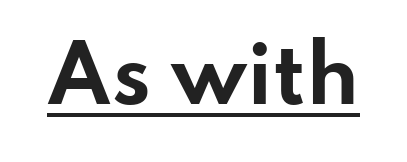
Every word sits above its own underline. Character widths vary here, with narrow letters taking less room than wide ones. The face used here is a sans, in the tradition of grotesques and geometrics. Between one letter and the next there's only the usual sliver of space.
